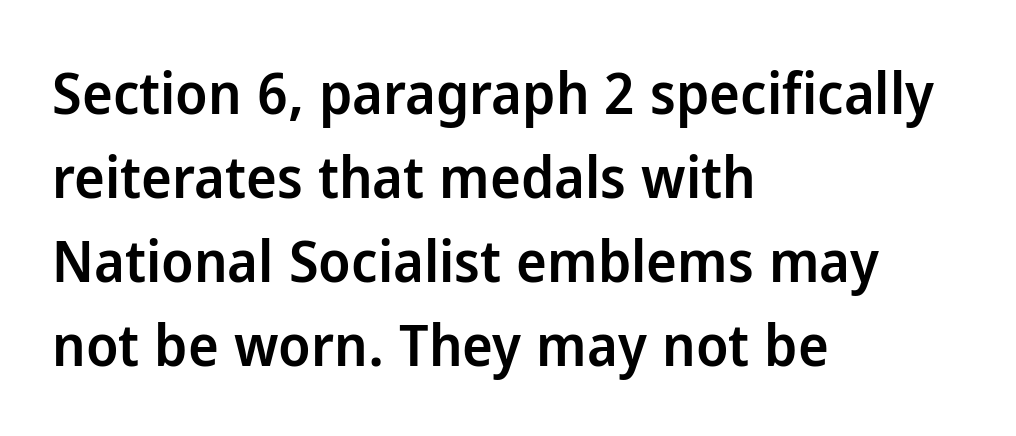
The image shows 58 px semibold sans-serif type, upright; set left-aligned, normal line spacing (1.45x), normal letter spacing, not underlined; low stroke contrast and a medium x-height.
